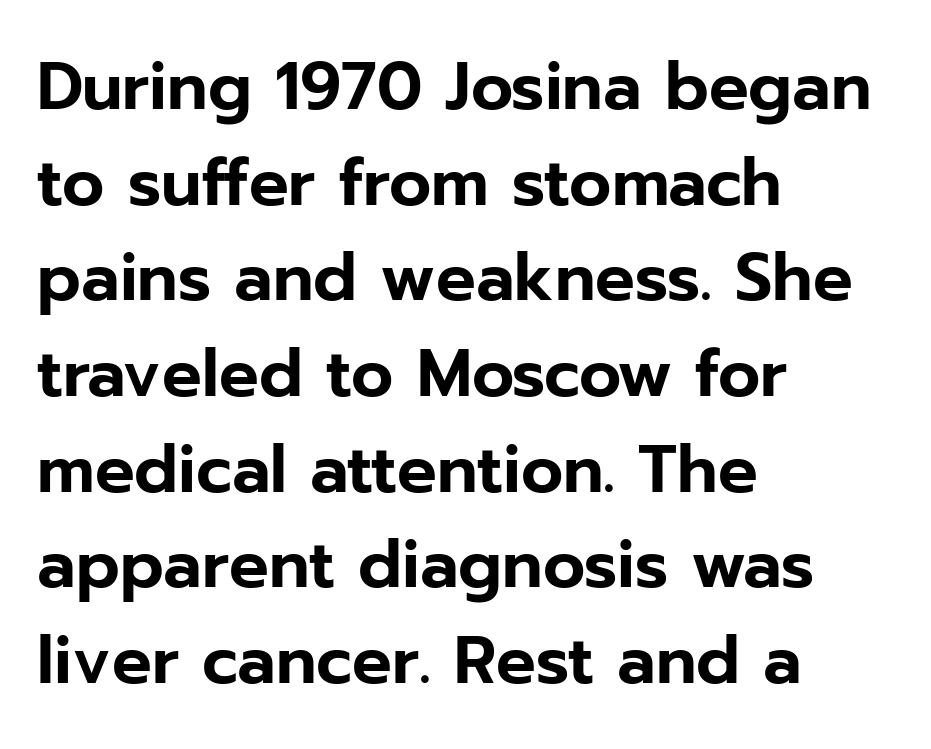
Proportional: the letters do not fall into vertical columns. Does the lettering tilt? It doesn't — this is upright. This block has exactly the height ordinary leading produces. The area under the type is left untouched. Tracking here is standard; glyphs follow each other at the usual distance. This rendering employs a face without finishing strokes, i.e., a sans-serif.
